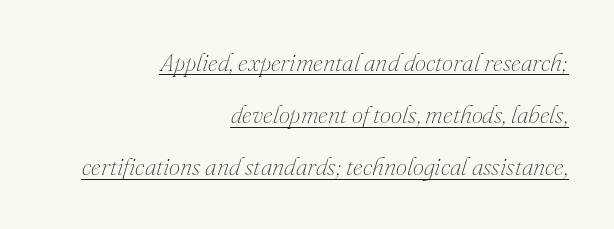
{"italic": "yes", "lean": "right", "slant_degrees": 16, "bold": "no", "underline": "yes", "align": "right", "line_spacing": "loose", "line_spacing_ratio": 2.09, "letter_spacing": "normal", "letter_spacing_em": 0.0, "glyph_px": 25}
